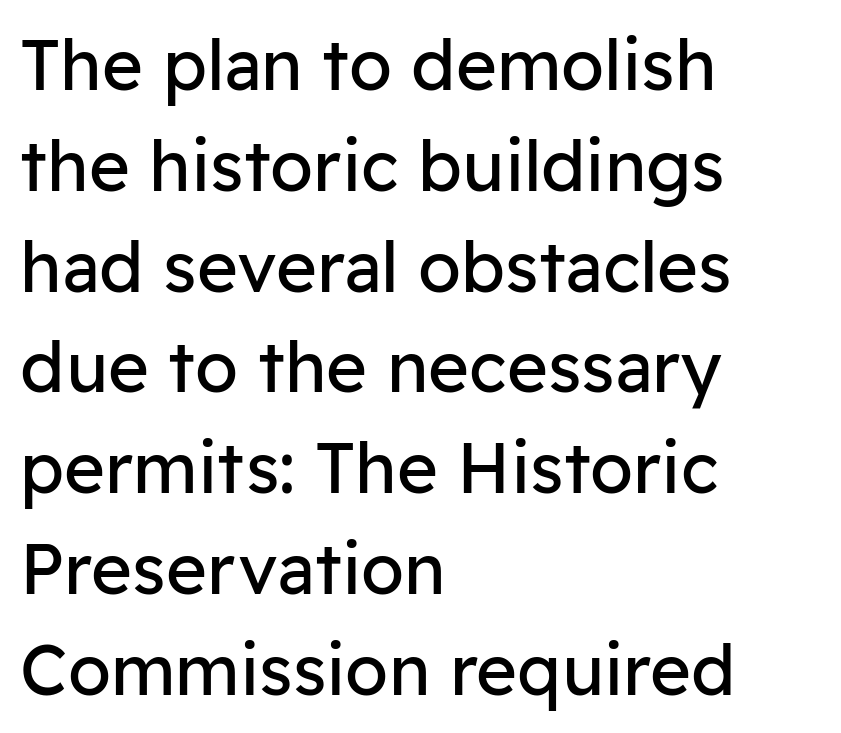
The image shows 70 px regular-weight sans-serif type, upright; set left-aligned, normal line spacing (1.44x), normal letter spacing, not underlined; low stroke contrast and a medium x-height.
